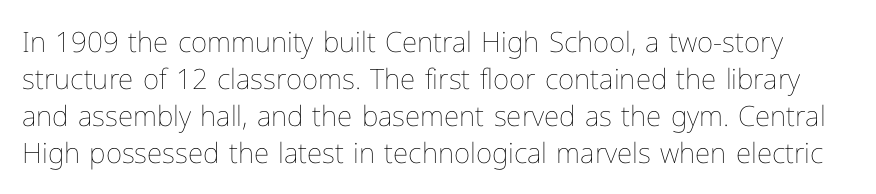
The image shows 28 px thin type, upright; set normal line spacing (1.32x), normal letter spacing, not underlined; low stroke contrast and a medium x-height.
